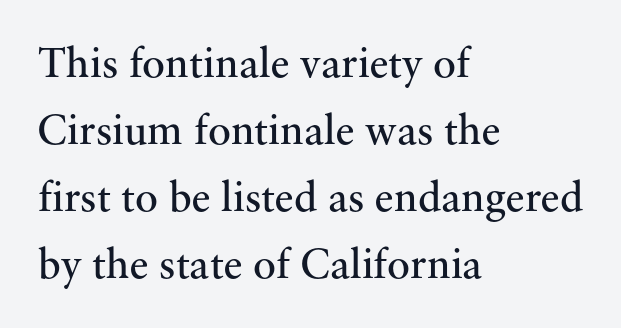
Q: Is the text bold? A: No.
Q: Is the text italic (slanted)? A: No, it is upright.
Q: Is the typeface a serif or a sans-serif typeface? A: Serif.
Q: Is the text underlined? A: No.
Q: How is the paragraph aligned? A: Left-aligned.
Q: Is the spacing between letters normal or unusually wide? A: Normal.
Q: Is the spacing between lines tight, normal or loose? A: Normal.
Q: Width (condensed, normal, or wide)? A: Normal.
Q: Stroke contrast? A: Medium.
Q: x-height? A: Small.
Q: Monospaced? A: No.
